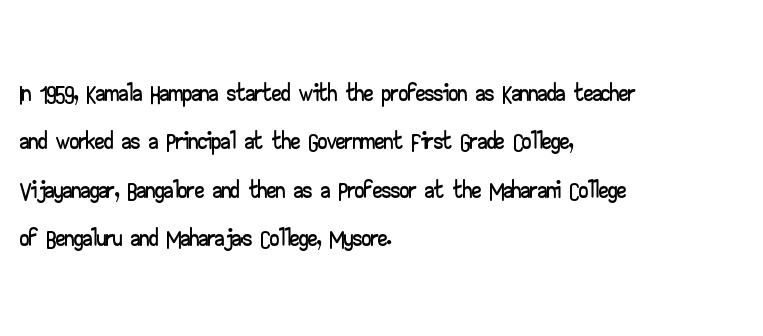
The image shows 37 px wide sans-serif type, upright; set left-aligned, normal line spacing (1.31x), normal letter spacing, not underlined; low stroke contrast and a small x-height.
